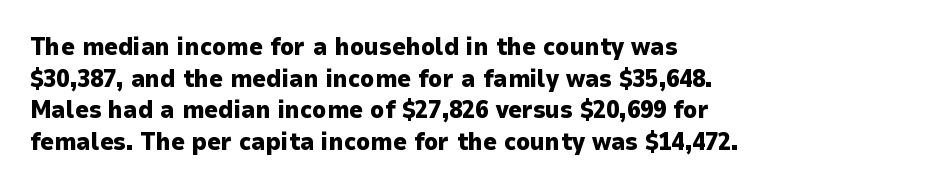
Q: Is the text bold? A: Yes.
Q: Is the text italic (slanted)? A: No, it is upright.
Q: Is the text underlined? A: No.
Q: How is the paragraph aligned? A: Left-aligned.
Q: Is the spacing between letters normal or unusually wide? A: Normal.
Q: Is the spacing between lines tight, normal or loose? A: Normal.
